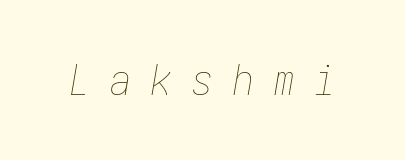
{"italic": "yes", "lean": "right", "slant_degrees": 10, "bold": "no", "weight": "thin", "width": "condensed", "stroke_contrast": "low", "x_height": "medium", "underline": "no", "letter_spacing": "wide", "letter_spacing_em": 0.48, "glyph_px": 42}
